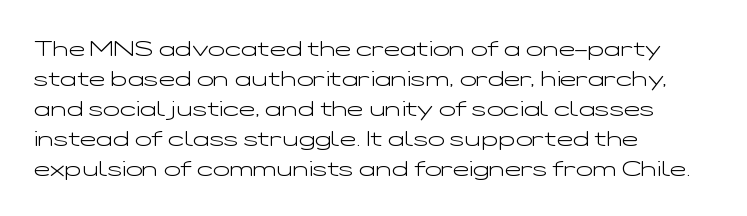
{"italic": "no", "bold": "no", "underline": "no", "align": "left", "line_spacing": "normal", "line_spacing_ratio": 1.36, "letter_spacing": "normal", "letter_spacing_em": 0.0, "glyph_px": 22}
